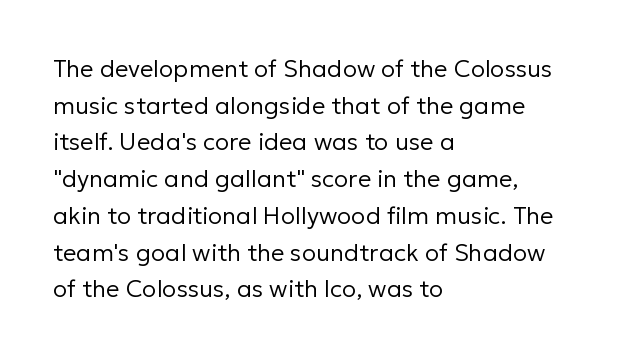
Standard letterfit; no display-style spreading of the glyphs. No chunkiness to these letters — they're not bold. This is roman type, the default non-slanted kind. Does the copy run flush right? No — it runs flush left.
